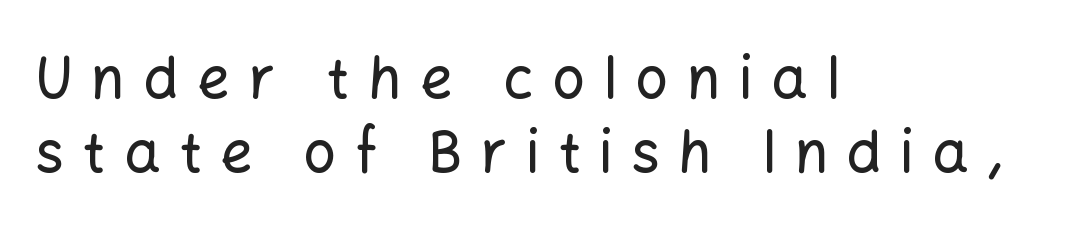
The image shows 57 px sans-serif type, upright; set left-aligned, normal line spacing (1.29x), unusually wide letter spacing (+0.33 em), not underlined; low stroke contrast and a medium x-height.
